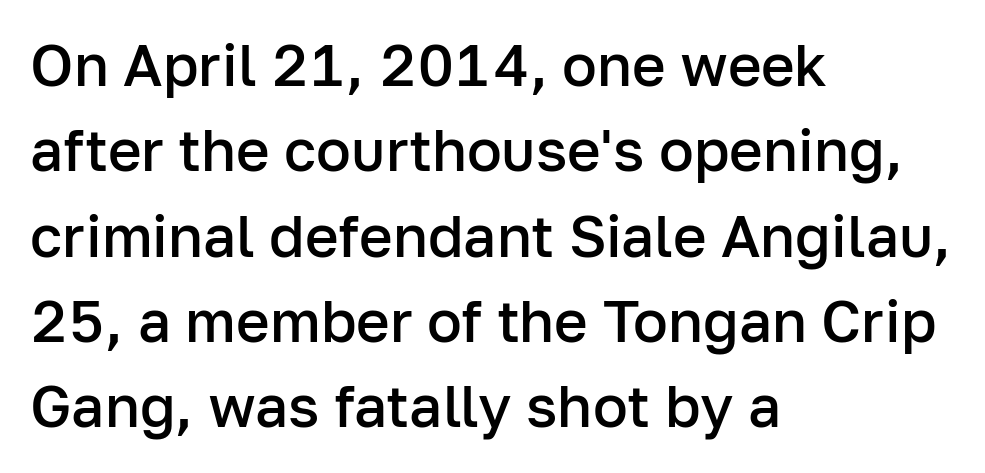
Q: Is the text bold? A: Semi-bold.
Q: Is the text italic (slanted)? A: No, it is upright.
Q: Is the typeface a serif or a sans-serif typeface? A: Sans-serif.
Q: Is the text underlined? A: No.
Q: How is the paragraph aligned? A: Left-aligned.
Q: Is the spacing between letters normal or unusually wide? A: Normal.
Q: Is the spacing between lines tight, normal or loose? A: Normal.
Q: Width (condensed, normal, or wide)? A: Normal.
Q: Stroke contrast? A: Low.
Q: x-height? A: Medium.
Q: Monospaced? A: No.
